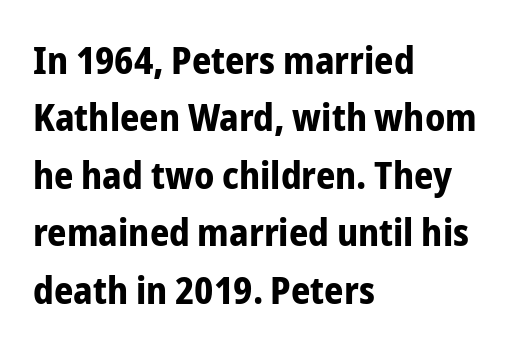
The image shows 38 px bold, condensed sans-serif type, upright; set left-aligned, normal line spacing (1.51x), normal letter spacing, not underlined; low stroke contrast and a medium x-height.
